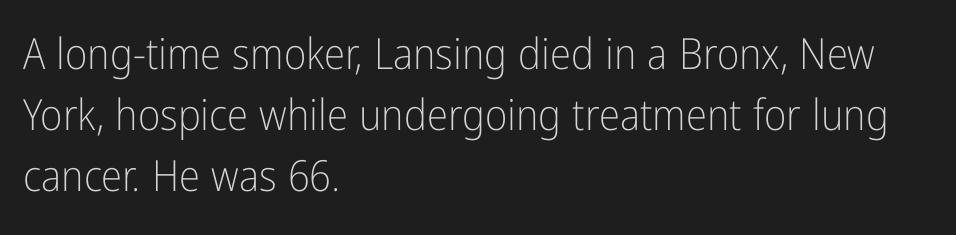
{"serif": "no", "italic": "no", "bold": "no", "weight": "light", "width": "condensed", "stroke_contrast": "low", "x_height": "medium", "monospaced": "no", "underline": "no", "align": "left", "line_spacing": "normal", "line_spacing_ratio": 1.42, "letter_spacing": "normal", "letter_spacing_em": 0.0, "glyph_px": 43}
